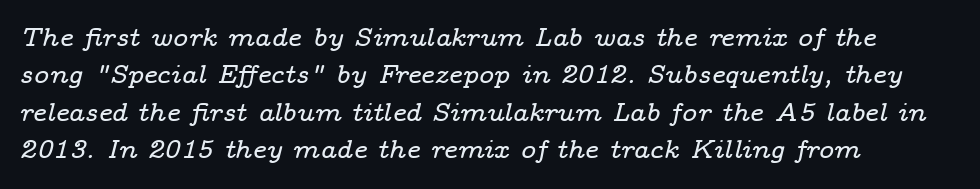
The image shows 26 px text type, italic (leaning right); set left-aligned, normal line spacing (1.44x), normal letter spacing, not underlined.
